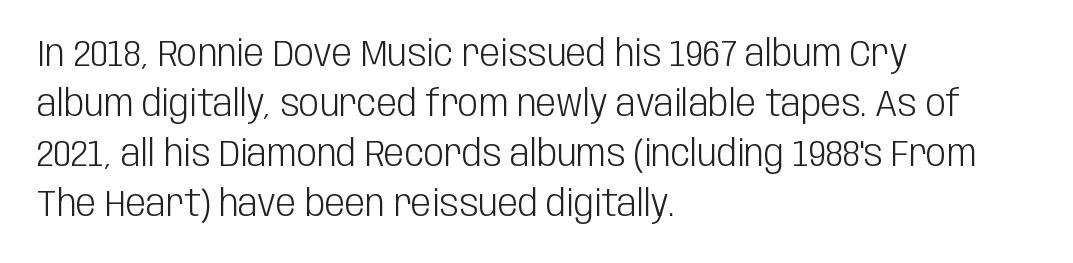
Q: Is the text bold? A: No.
Q: Is the text italic (slanted)? A: No, it is upright.
Q: Is the typeface a serif or a sans-serif typeface? A: Sans-serif.
Q: Is the text underlined? A: No.
Q: How is the paragraph aligned? A: Left-aligned.
Q: Is the spacing between letters normal or unusually wide? A: Normal.
Q: Is the spacing between lines tight, normal or loose? A: Normal.
Q: Width (condensed, normal, or wide)? A: Condensed.
Q: Stroke contrast? A: Low.
Q: x-height? A: Large.
Q: Monospaced? A: No.
